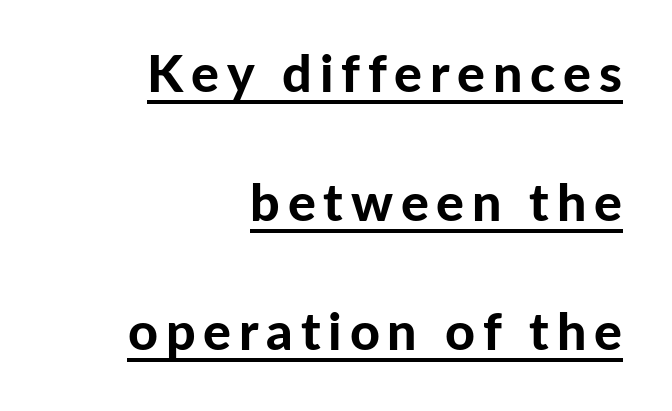
The passage shown is typeset with a sans-serif family. Line spacing here is loose. One-word summary of the alignment: right. Typographic density is high because the face is bold. A roman cut, with each character standing at attention. These characters rest on top of a visible drawn line.
